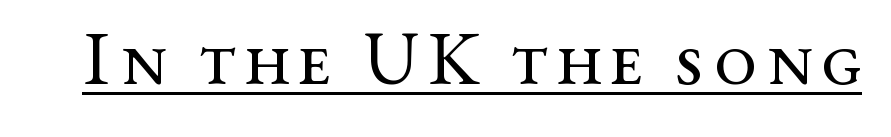
Here the designer chose a conventional face with non-uniform glyph widths. Tall strokes in this sample are plumb rather than angled. Underline: present. The passage shown is typeset with a serif family. Is this a heavy cut? Hardly; it is regular or lighter.
